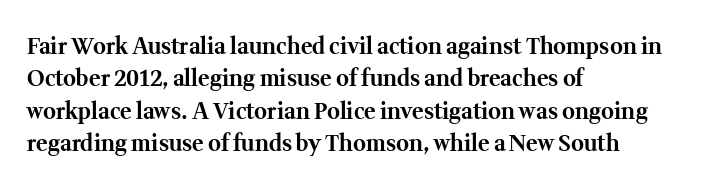
{"italic": "no", "bold": "yes", "underline": "no", "align": "left", "line_spacing": "normal", "line_spacing_ratio": 1.47, "letter_spacing": "normal", "letter_spacing_em": 0.0, "glyph_px": 22}
